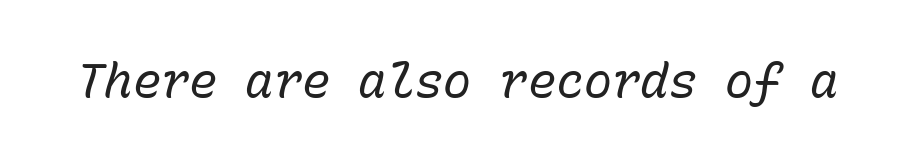
{"italic": "yes", "lean": "right", "slant_degrees": 15, "bold": "no", "weight": "regular", "width": "normal", "stroke_contrast": "low", "x_height": "medium", "monospaced": "yes", "underline": "no", "letter_spacing": "normal", "letter_spacing_em": 0.0, "glyph_px": 47}
